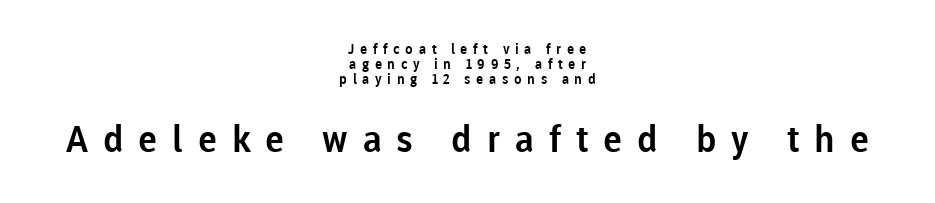
Q: Is the text italic (slanted)? A: No, it is upright.
Q: Is the typeface a serif or a sans-serif typeface? A: Sans-serif.
Q: Is the text underlined? A: No.
Q: How is the paragraph aligned? A: Centered.
Q: Is the spacing between letters normal or unusually wide? A: Unusually wide.
Q: Is the spacing between lines tight, normal or loose? A: Tight.
Q: Which block of text is set in a larger size, the first (top) or the second (bottom)? A: The second (bottom) one.
Q: Width (condensed, normal, or wide)? A: Normal.
Q: Stroke contrast? A: Low.
Q: x-height? A: Medium.
Q: Monospaced? A: No.
